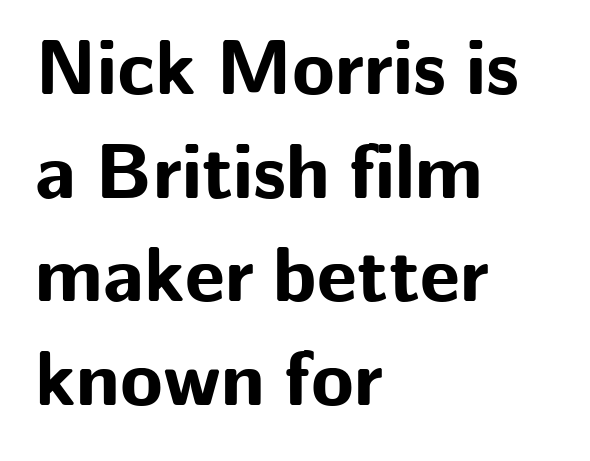
{"serif": "no", "italic": "no", "bold": "yes", "weight": "bold", "width": "normal", "stroke_contrast": "low", "x_height": "medium", "monospaced": "no", "underline": "no", "align": "left", "line_spacing": "normal", "line_spacing_ratio": 1.33, "letter_spacing": "normal", "letter_spacing_em": 0.0, "glyph_px": 78}
